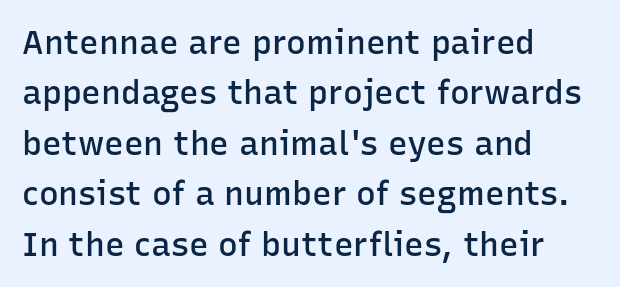
Q: Is the text bold? A: Semi-bold.
Q: Is the text italic (slanted)? A: No, it is upright.
Q: Is the typeface a serif or a sans-serif typeface? A: Sans-serif.
Q: Is the text underlined? A: No.
Q: How is the paragraph aligned? A: Left-aligned.
Q: Is the spacing between letters normal or unusually wide? A: Normal.
Q: Is the spacing between lines tight, normal or loose? A: Normal.
Q: Width (condensed, normal, or wide)? A: Normal.
Q: Stroke contrast? A: Low.
Q: x-height? A: Medium.
Q: Monospaced? A: No.
